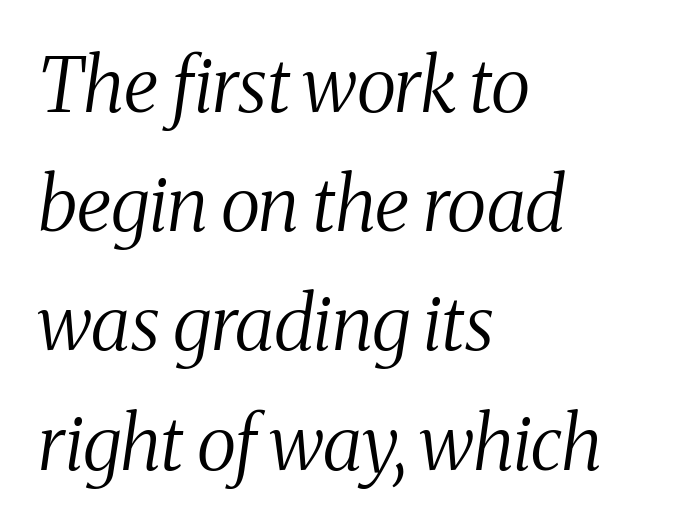
A normal amount of white space separates one row of letters from the next. Looks like regular typesetting: each glyph gets only the width it needs. The axis of the letterforms is tilted away from vertical. The rag falls on the right side of this text block.
